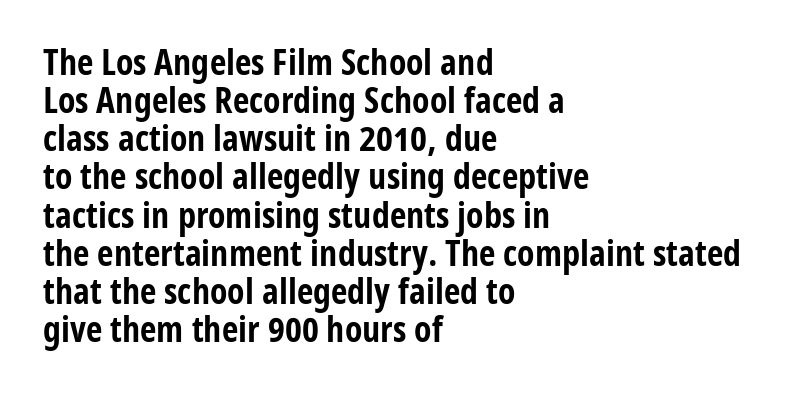
Q: Is the text bold? A: Yes.
Q: Is the text italic (slanted)? A: No, it is upright.
Q: Is the typeface a serif or a sans-serif typeface? A: Sans-serif.
Q: Is the text underlined? A: No.
Q: How is the paragraph aligned? A: Left-aligned.
Q: Is the spacing between letters normal or unusually wide? A: Normal.
Q: Is the spacing between lines tight, normal or loose? A: Tight.
Q: Width (condensed, normal, or wide)? A: Condensed.
Q: Stroke contrast? A: Low.
Q: x-height? A: Medium.
Q: Monospaced? A: No.
